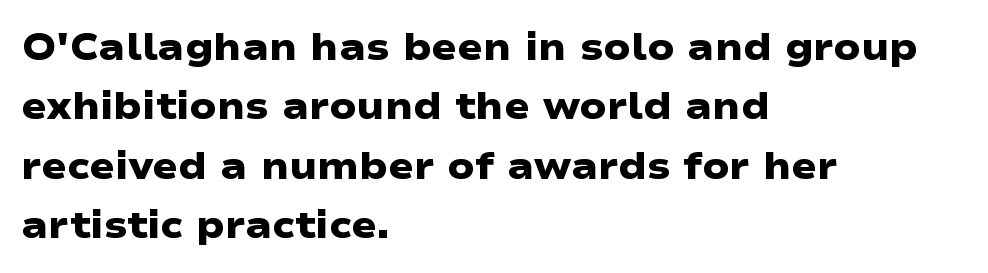
Reading down the block, your eye returns to a fixed left position each line. Lines of text with bare space underneath. Notice how descenders clear the ascenders below comfortably — that's standard leading. Typographically, this falls in the sans-serif category. Letter spacing: default. Plenty of ink on the page — the face is bold.
